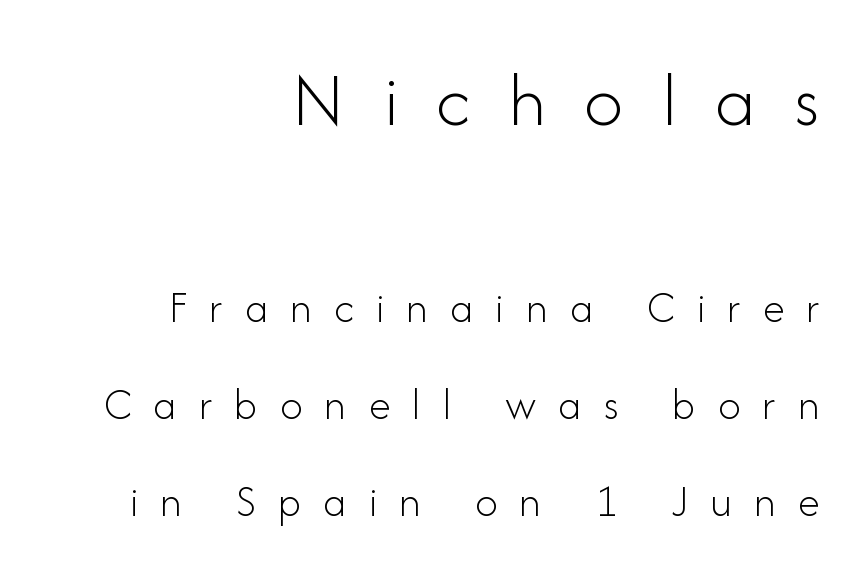
{"serif": "no", "italic": "no", "bold": "no", "weight": "light", "width": "normal", "stroke_contrast": "low", "x_height": "small", "monospaced": "no", "underline": "no", "align": "right", "line_spacing": "loose", "line_spacing_ratio": 2.15, "letter_spacing": "wide", "letter_spacing_em": 0.49, "larger_block": "first", "size_ratio": 1.73, "glyph_px": 78}
